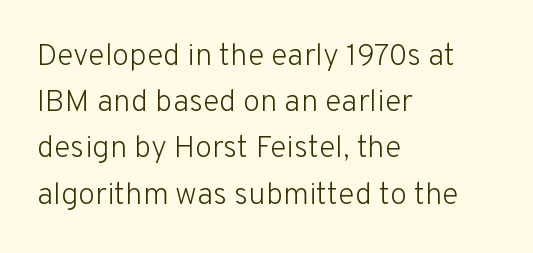
{"serif": "no", "italic": "no", "bold": "no", "weight": "light", "width": "normal", "stroke_contrast": "low", "x_height": "medium", "monospaced": "no", "underline": "no", "align": "left", "line_spacing": "normal", "line_spacing_ratio": 1.49, "letter_spacing": "normal", "letter_spacing_em": 0.0, "glyph_px": 31}
